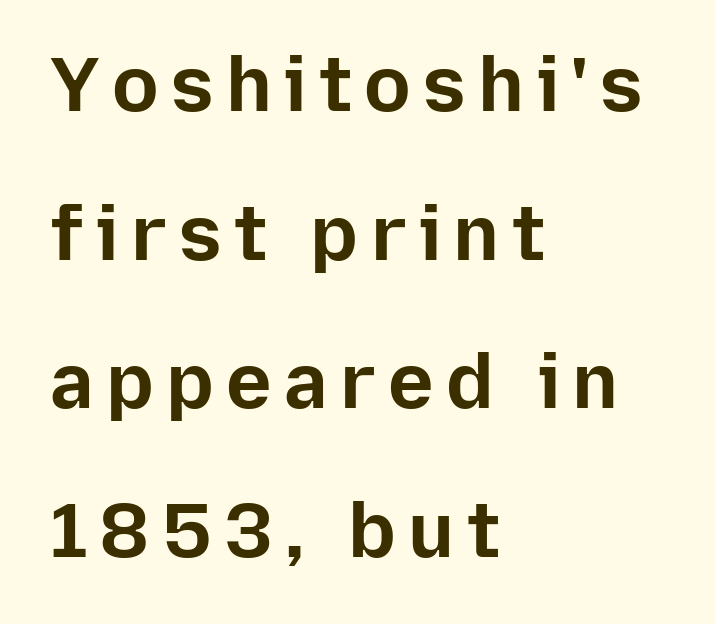
The image shows 77 px bold sans-serif type, upright; set left-aligned, loose line spacing (1.93x), not underlined; low stroke contrast and a medium x-height.
